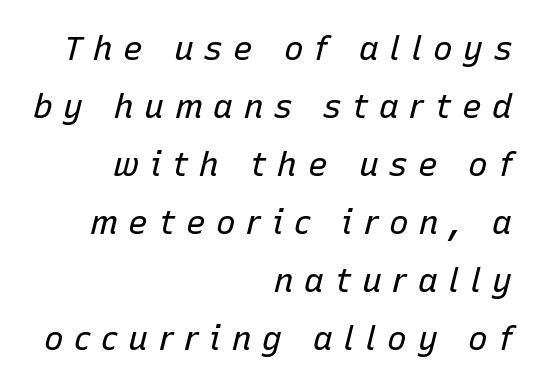
Q: Is the text bold? A: No.
Q: Is the text italic (slanted)? A: Yes, it leans right by about 15 degrees.
Q: Is the text underlined? A: No.
Q: How is the paragraph aligned? A: Right-aligned.
Q: Is the spacing between letters normal or unusually wide? A: Unusually wide.
Q: Width (condensed, normal, or wide)? A: Normal.
Q: Stroke contrast? A: Low.
Q: x-height? A: Medium.
Q: Monospaced? A: No.
